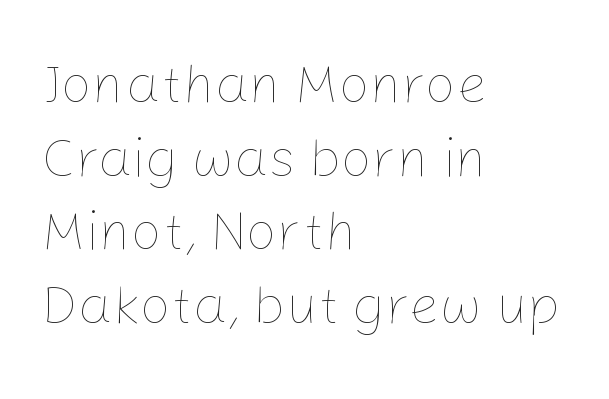
{"italic": "no", "bold": "no", "weight": "thin", "width": "normal", "stroke_contrast": "low", "x_height": "medium", "monospaced": "no", "underline": "no", "align": "left", "line_spacing": "normal", "line_spacing_ratio": 1.34, "letter_spacing": "normal", "letter_spacing_em": 0.0, "glyph_px": 55}
